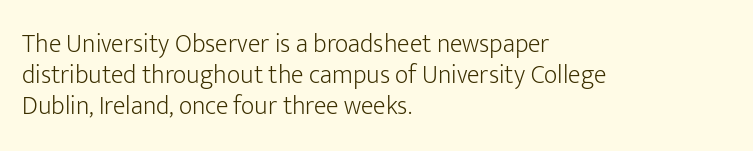
The image shows 26 px text type, upright; set left-aligned, line spacing 1.2x, normal letter spacing, not underlined.
